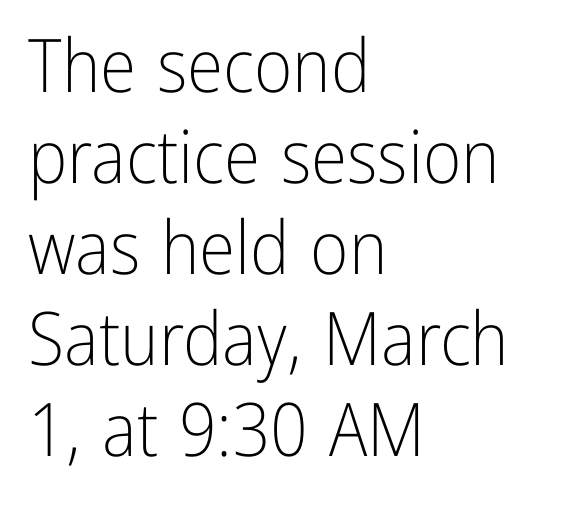
You could not count columns in this text — the font is proportionally spaced. Caption: face not bold, strokes unweighted. Beneath every word, the page is bare. Nope, not italic — everything's standing straight. Does the copy run flush right? No — it runs flush left.
